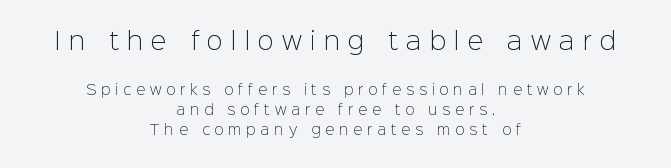
{"italic": "no", "bold": "no", "underline": "no", "align": "center", "line_spacing": "normal", "line_spacing_ratio": 1.41, "letter_spacing": "wide", "letter_spacing_em": 0.34, "larger_block": "first", "size_ratio": 1.71, "glyph_px": 24}
